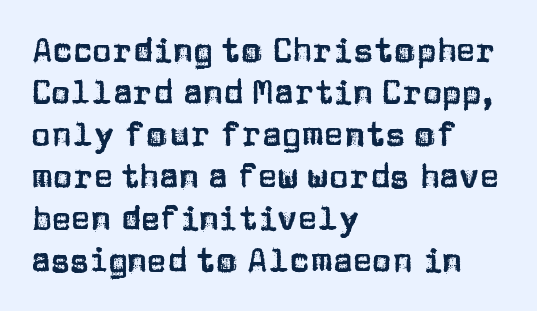
Q: Is the text italic (slanted)? A: No, it is upright.
Q: Is the typeface a serif or a sans-serif typeface? A: Sans-serif.
Q: Is the text underlined? A: No.
Q: How is the paragraph aligned? A: Left-aligned.
Q: Is the spacing between letters normal or unusually wide? A: Normal.
Q: Is the spacing between lines tight, normal or loose? A: Normal.
Q: Width (condensed, normal, or wide)? A: Normal.
Q: Stroke contrast? A: Low.
Q: x-height? A: Large.
Q: Monospaced? A: No.
